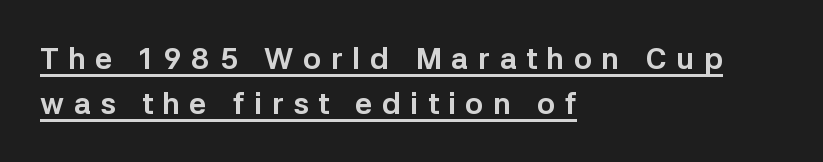
The image shows 30 px bold sans-serif type, upright; set left-aligned, normal line spacing (1.5x), unusually wide letter spacing (+0.32 em), underlined; low stroke contrast and a medium x-height.
